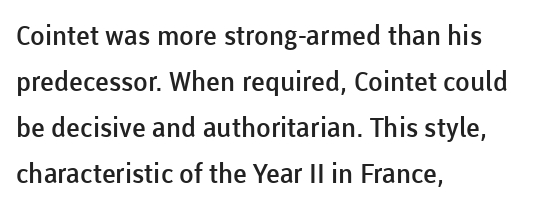
The image shows 27 px text type, upright; set left-aligned, normal line spacing (1.7x), normal letter spacing, not underlined.
